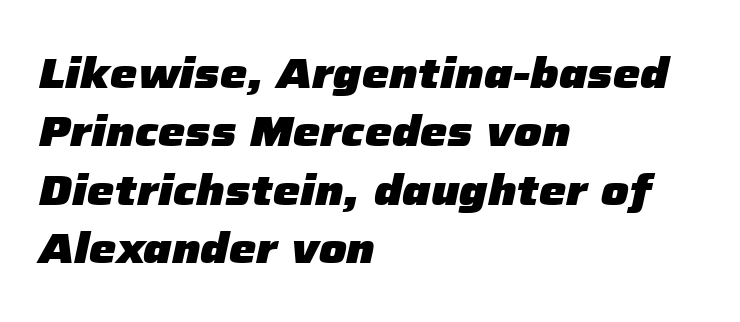
Quick note: underline off. The rendering uses a bold face; every stroke is thick and dark. Caption: multi-line text, flush left, ragged right. You could not count columns in this text — the font is proportionally spaced.
